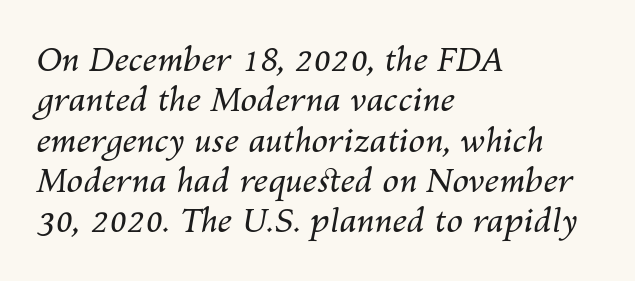
Q: Is the text bold? A: No.
Q: Is the text italic (slanted)? A: Yes, it leans right by about 10 degrees.
Q: Is the text underlined? A: No.
Q: How is the paragraph aligned? A: Left-aligned.
Q: Is the spacing between letters normal or unusually wide? A: Normal.
Q: Width (condensed, normal, or wide)? A: Normal.
Q: Stroke contrast? A: Medium.
Q: x-height? A: Medium.
Q: Monospaced? A: No.
